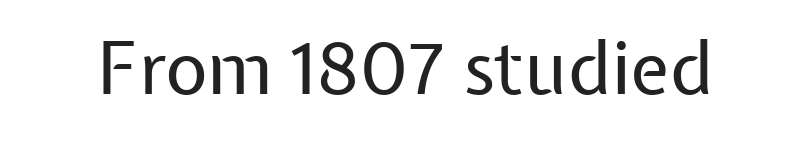
The image shows 73 px regular-weight sans-serif type, upright; set normal letter spacing, not underlined; low stroke contrast and a medium x-height.
